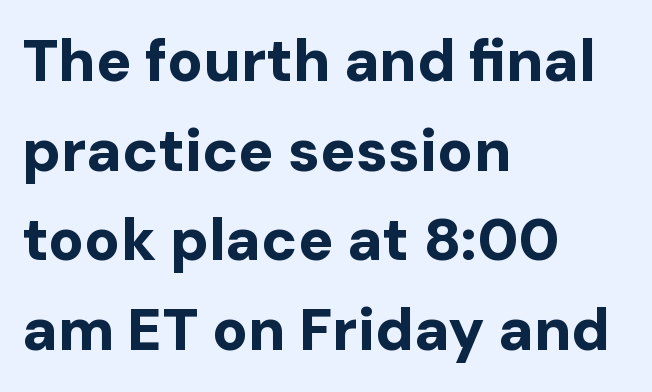
{"serif": "no", "italic": "no", "bold": "yes", "weight": "bold", "width": "normal", "stroke_contrast": "low", "x_height": "medium", "monospaced": "no", "underline": "no", "align": "left", "line_spacing": "normal", "line_spacing_ratio": 1.52, "letter_spacing": "normal", "letter_spacing_em": 0.0, "glyph_px": 59}
